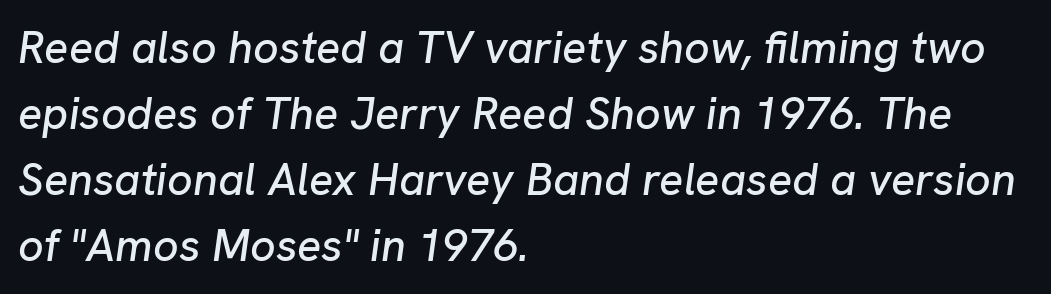
Q: Is the text italic (slanted)? A: Yes, it leans right by about 8 degrees.
Q: Is the text underlined? A: No.
Q: How is the paragraph aligned? A: Left-aligned.
Q: Is the spacing between letters normal or unusually wide? A: Normal.
Q: Is the spacing between lines tight, normal or loose? A: Normal.
Q: Width (condensed, normal, or wide)? A: Normal.
Q: Stroke contrast? A: Low.
Q: x-height? A: Medium.
Q: Monospaced? A: No.
